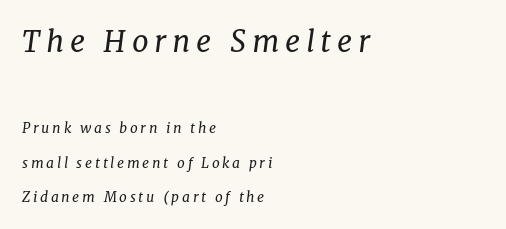
The image shows 30 px regular-weight serif type, italic (leaning right); set left-aligned, loose line spacing (2.45x), not underlined; the first (top) block is 2.14x larger; low stroke contrast and a medium x-height.
